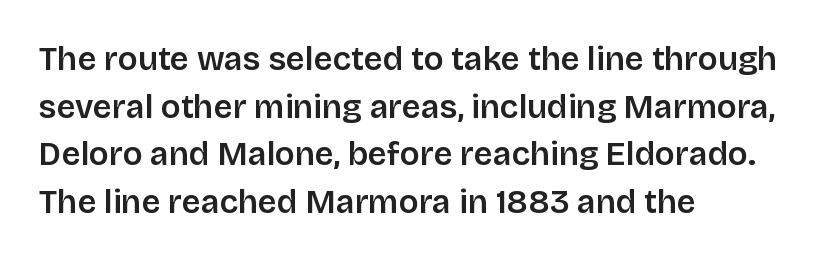
{"serif": "no", "italic": "no", "width": "normal", "stroke_contrast": "low", "x_height": "large", "monospaced": "no", "underline": "no", "align": "left", "line_spacing": "normal", "line_spacing_ratio": 1.44, "letter_spacing": "normal", "letter_spacing_em": 0.0, "glyph_px": 33}
